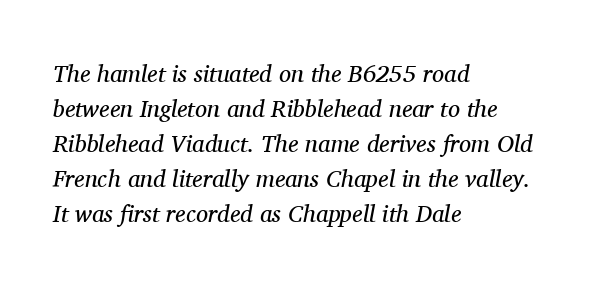
Between one letter and the next there's only the usual sliver of space. The rag falls on the right side of this text block. The block of text has a typical density, with ordinary space between rows. This is not heavy type; no bold has been used. These lines were composed using italics. Anything drawn beneath the words? Only blank space.
